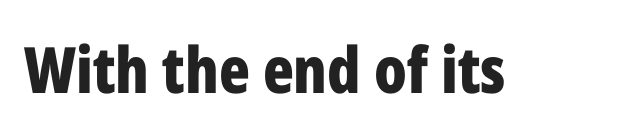
{"serif": "no", "italic": "no", "bold": "yes", "weight": "bold", "width": "condensed", "stroke_contrast": "low", "x_height": "medium", "monospaced": "no", "underline": "no", "letter_spacing": "normal", "letter_spacing_em": 0.0, "glyph_px": 64}
